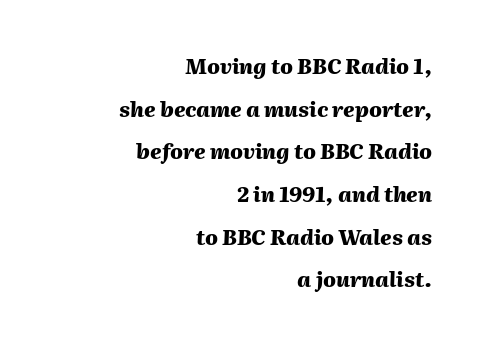
{"italic": "yes", "lean": "right", "slant_degrees": 2, "bold": "yes", "underline": "no", "align": "right", "line_spacing": "loose", "line_spacing_ratio": 2.03, "letter_spacing": "normal", "letter_spacing_em": 0.0, "glyph_px": 21}
